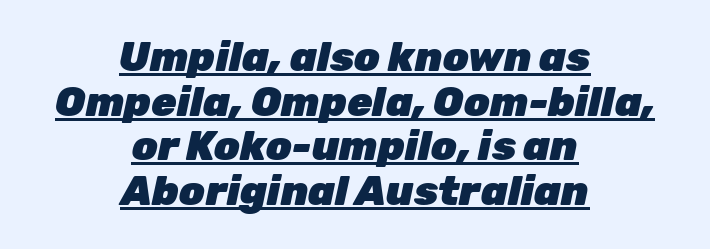
The image shows 41 px heavy type, italic (leaning right); set centered, tight line spacing (1.09x), normal letter spacing, underlined; low stroke contrast and a medium x-height.
